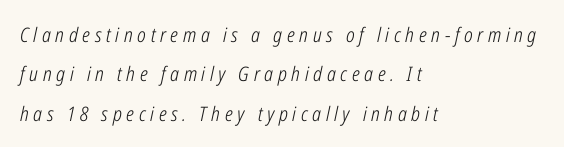
Tracking value appears strongly positive — letters spread wide. Characters are canted at an angle relative to the baseline's perpendicular. The passage is arranged the way most books set body copy — flush left. Nobody drew a line under any word here.
